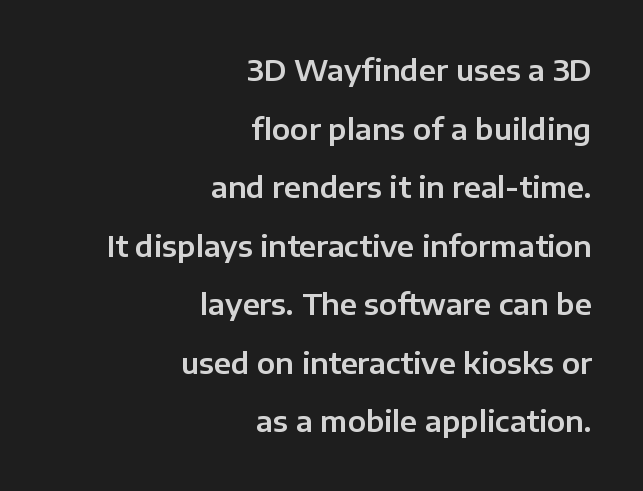
{"serif": "no", "italic": "no", "width": "normal", "stroke_contrast": "low", "x_height": "medium", "monospaced": "no", "underline": "no", "align": "right", "line_spacing": "loose", "line_spacing_ratio": 2.02, "letter_spacing": "normal", "letter_spacing_em": 0.0, "glyph_px": 29}
